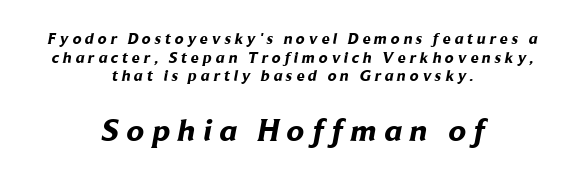
{"serif": "no", "bold": "yes", "weight": "bold", "width": "normal", "stroke_contrast": "low", "x_height": "medium", "monospaced": "no", "underline": "no", "align": "center", "line_spacing_ratio": 1.17, "letter_spacing": "wide", "letter_spacing_em": 0.24, "larger_block": "second", "size_ratio": 2.0, "glyph_px": 32}
